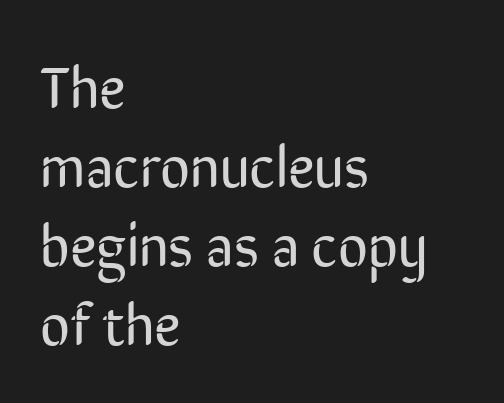
{"serif": "no", "italic": "no", "bold": "no", "weight": "regular", "width": "condensed", "stroke_contrast": "low", "x_height": "medium", "monospaced": "no", "underline": "no", "align": "left", "line_spacing": "normal", "line_spacing_ratio": 1.36, "letter_spacing": "normal", "letter_spacing_em": 0.0, "glyph_px": 58}
